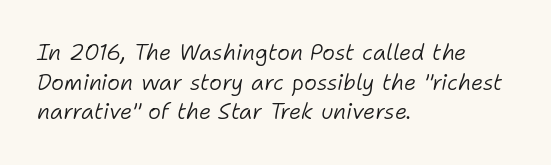
This is oblique type, the kind used for emphasis or titles. The space between consecutive lines is moderate. Default kerning and tracking; the words read as compact shapes. Compared with a typical body face, this is equally light or lighter still.
